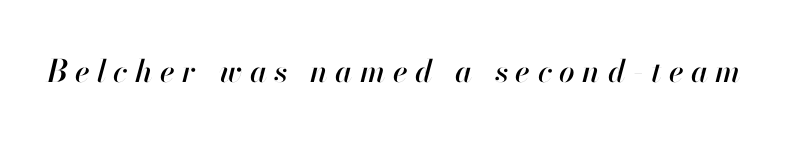
Between one letter and the next there's a generous, obvious gap. The passage shown is typed in a proportional face where columns would drift. It's the slanting kind of type. Just letters on the line, the space beneath them empty.
